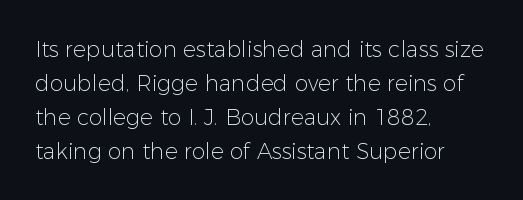
The image shows 22 px text type, upright; set left-aligned, normal line spacing (1.54x), normal letter spacing, not underlined.
